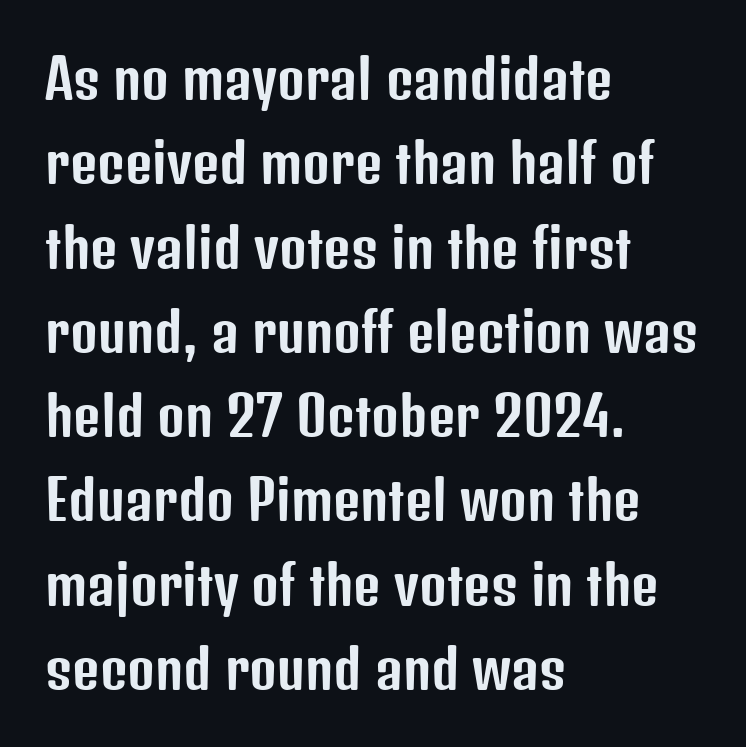
A clean baseline with only descenders dipping below it. It's the straight-up-and-down kind of type. Whoever set this chose a conventional vertical rhythm. Proportional: the letters do not fall into vertical columns.
